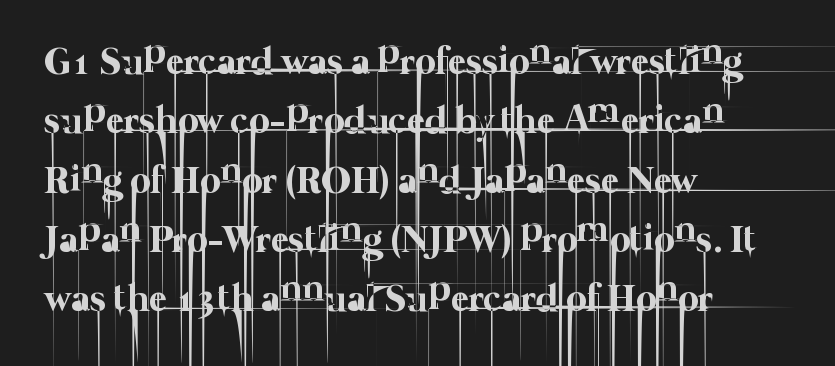
Q: Is the text bold? A: No.
Q: Is the text underlined? A: No.
Q: How is the paragraph aligned? A: Left-aligned.
Q: Is the spacing between letters normal or unusually wide? A: Normal.
Q: Is the spacing between lines tight, normal or loose? A: Normal.
Q: Width (condensed, normal, or wide)? A: Normal.
Q: Stroke contrast? A: Low.
Q: x-height? A: Medium.
Q: Monospaced? A: No.
